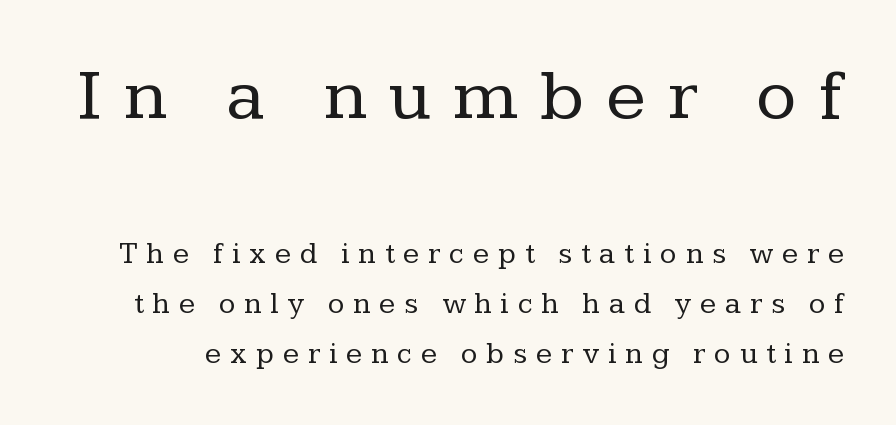
The image shows 74 px regular-weight serif type, upright; set normal line spacing (1.68x), unusually wide letter spacing (+0.3 em), not underlined; the first (top) block is 2.47x larger; low stroke contrast and a medium x-height.
